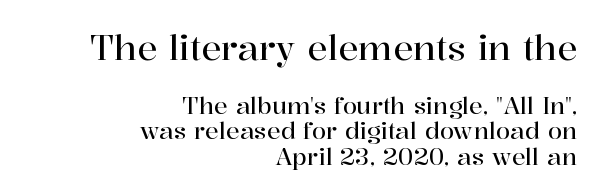
The image shows 34 px serif type, upright; set right-aligned, tight line spacing (1.11x), normal letter spacing, not underlined; the first (top) block is 1.48x larger; high stroke contrast and a medium x-height.
